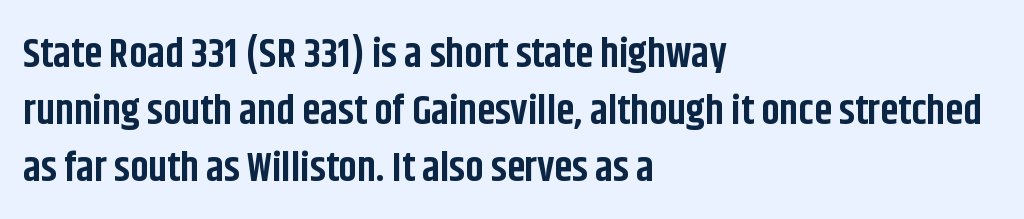
Q: Is the text bold? A: Yes.
Q: Is the text italic (slanted)? A: No, it is upright.
Q: Is the typeface a serif or a sans-serif typeface? A: Sans-serif.
Q: Is the text underlined? A: No.
Q: How is the paragraph aligned? A: Left-aligned.
Q: Is the spacing between letters normal or unusually wide? A: Normal.
Q: Is the spacing between lines tight, normal or loose? A: Normal.
Q: Width (condensed, normal, or wide)? A: Condensed.
Q: Stroke contrast? A: Low.
Q: x-height? A: Large.
Q: Monospaced? A: No.
